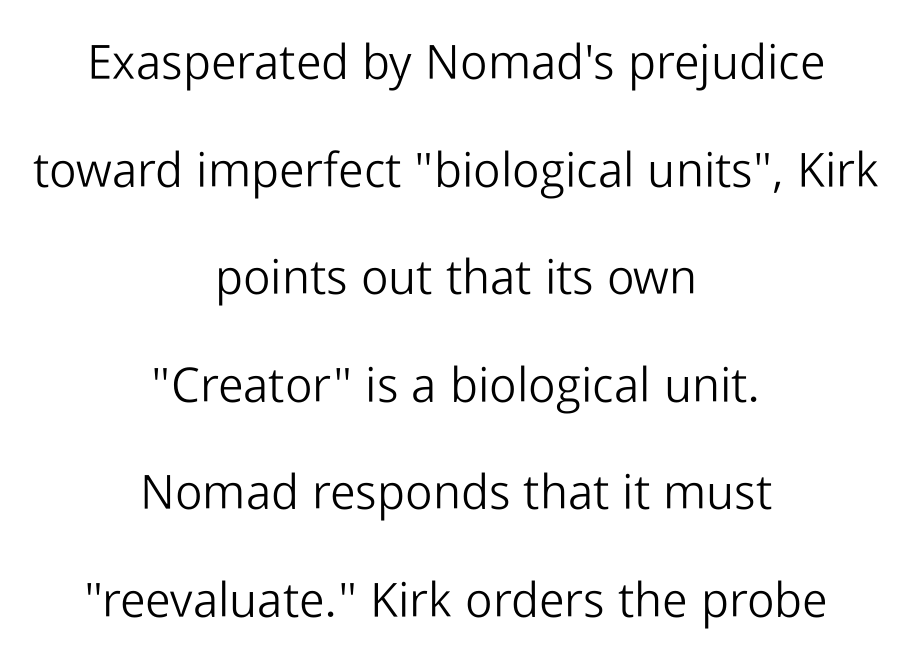
A quiet, ordinary-to-light weight characterises the typeface. The face used here is rendered with its standard letterfit. The block of text is sparse from top to bottom, with ample space between rows. Rendered with straight, roman letterforms. Note: no serifs on the glyphs. The lines in this sample share a center point and differ in where they start and stop.
